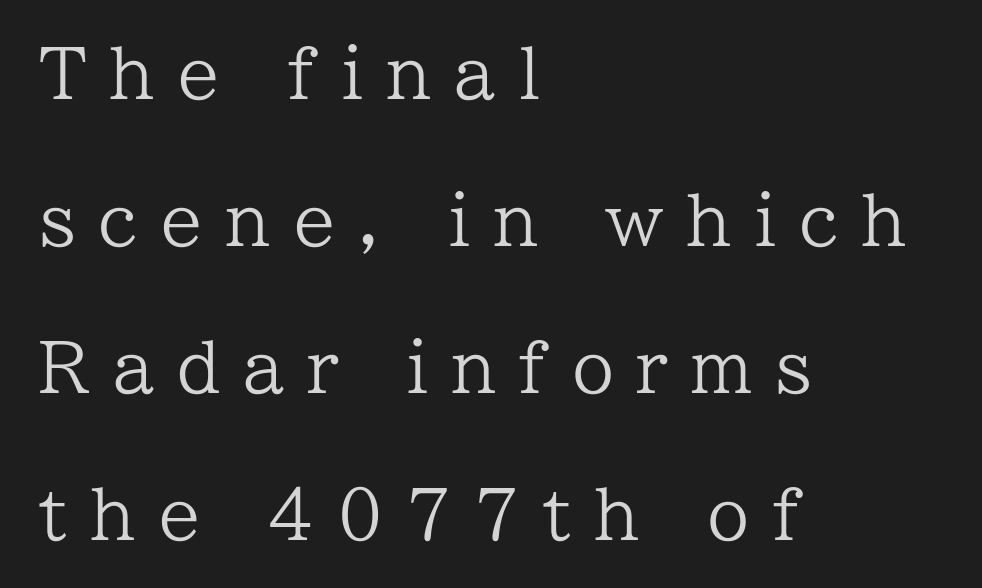
Widely set lines give the paragraph a tall, airy silhouette. Words float on clear page, feet unadorned. The typeface has the unassuming heft of standard copy or less. Serif or sans? Serif — the stroke terminals have little feet.
